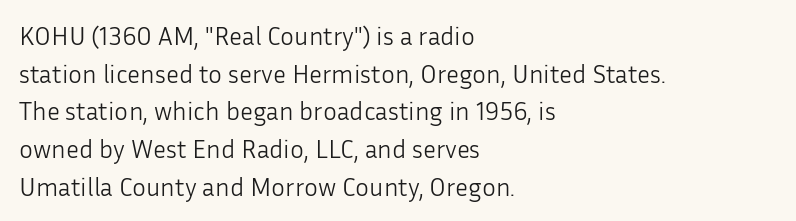
{"italic": "no", "bold": "no", "underline": "no", "align": "left", "line_spacing": "normal", "line_spacing_ratio": 1.45, "letter_spacing": "normal", "letter_spacing_em": 0.0, "glyph_px": 26}
